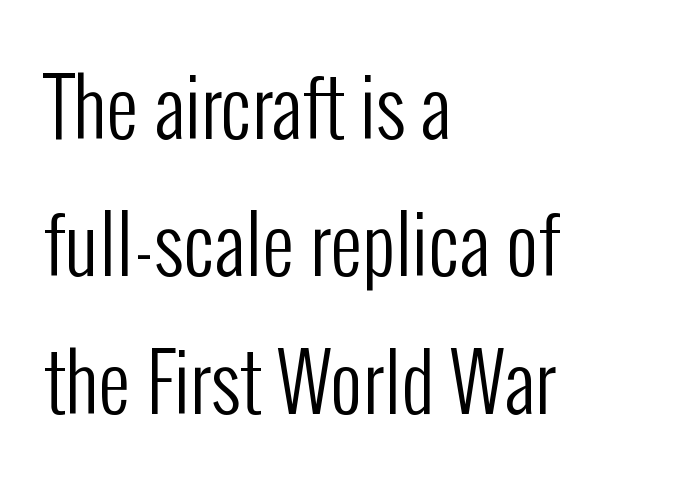
Q: Is the text bold? A: No.
Q: Is the text italic (slanted)? A: No, it is upright.
Q: Is the typeface a serif or a sans-serif typeface? A: Sans-serif.
Q: Is the text underlined? A: No.
Q: How is the paragraph aligned? A: Left-aligned.
Q: Is the spacing between letters normal or unusually wide? A: Normal.
Q: Width (condensed, normal, or wide)? A: Condensed.
Q: Stroke contrast? A: Low.
Q: x-height? A: Medium.
Q: Monospaced? A: No.
